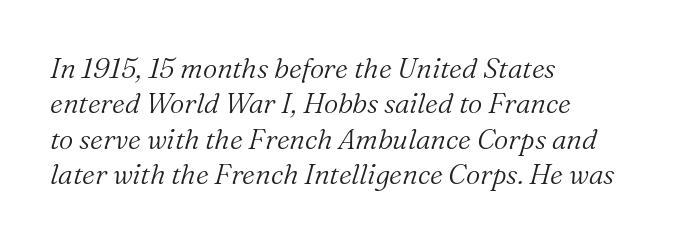
{"serif": "yes", "italic": "yes", "lean": "right", "slant_degrees": 16, "bold": "no", "weight": "light", "width": "normal", "stroke_contrast": "medium", "x_height": "medium", "monospaced": "no", "underline": "no", "align": "left", "line_spacing": "normal", "line_spacing_ratio": 1.26, "letter_spacing": "normal", "letter_spacing_em": 0.0, "glyph_px": 28}
